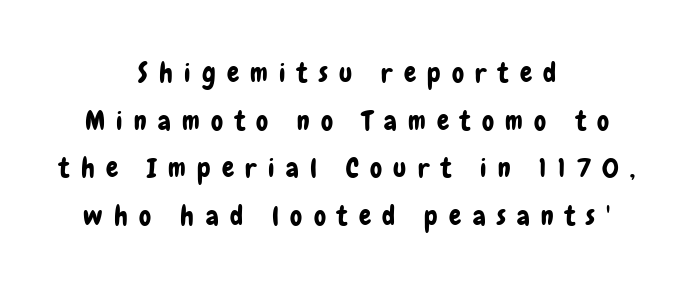
The image shows 27 px text type, upright; set centered, line spacing 1.76x, unusually wide letter spacing (+0.42 em), not underlined.
